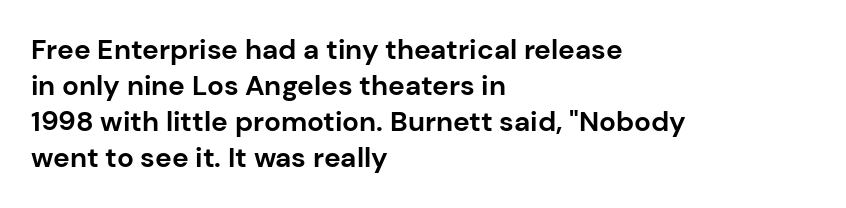
Note the varied advance widths — an 'i' is clearly narrower than an 'm'. Where is the straight margin? On the left. The specimen reads as upright at a glance. Clear beneath every line of the passage.
